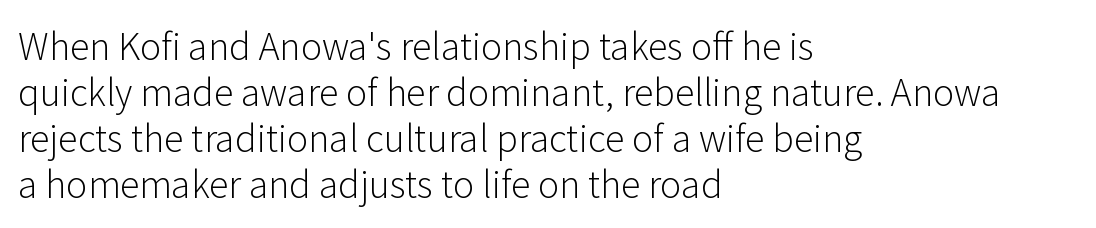
{"serif": "no", "italic": "no", "bold": "no", "weight": "light", "width": "normal", "stroke_contrast": "low", "x_height": "medium", "monospaced": "no", "underline": "no", "align": "left", "line_spacing": "normal", "line_spacing_ratio": 1.28, "letter_spacing": "normal", "letter_spacing_em": 0.0, "glyph_px": 36}
